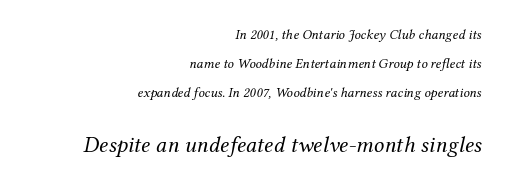
The image shows 23 px text type, italic (leaning right); set right-aligned, loose line spacing (2.06x), normal letter spacing, not underlined; the second (bottom) block is 1.64x larger.
